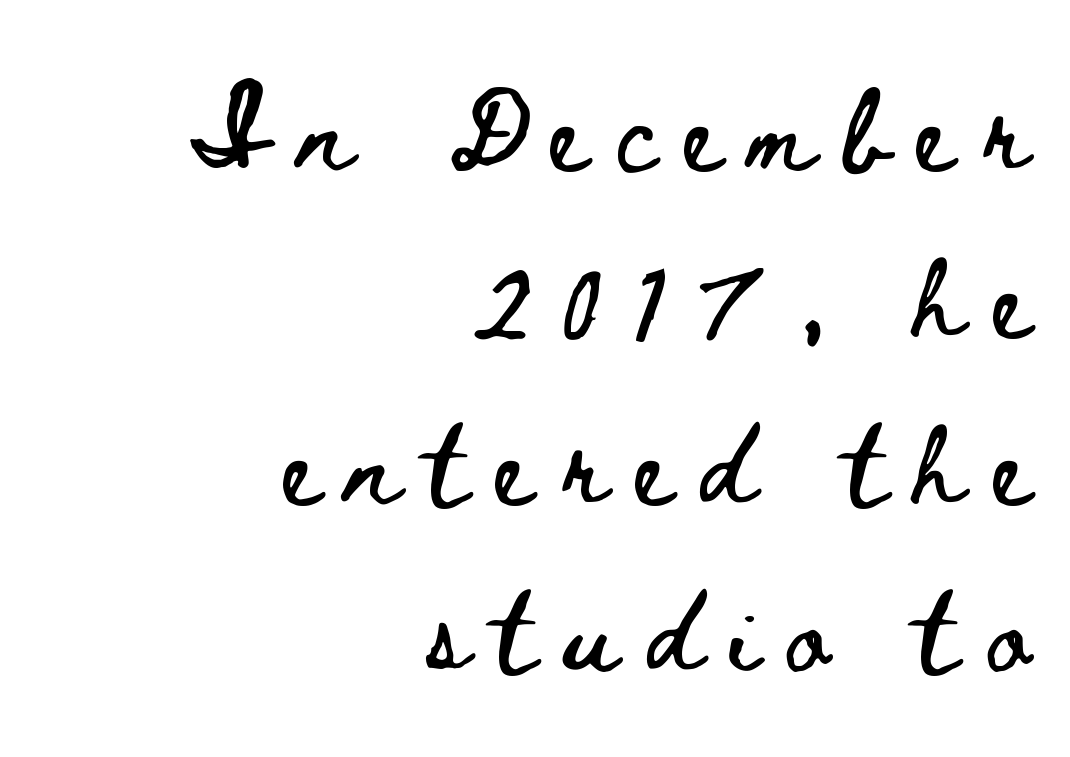
The specimen omits any rule beneath the text block's lines. Display-style spreading of the glyphs; the letterfit is very open. In CSS terms this would be text-align: right. Does the leading feel generous? Absolutely, it's lavish.
